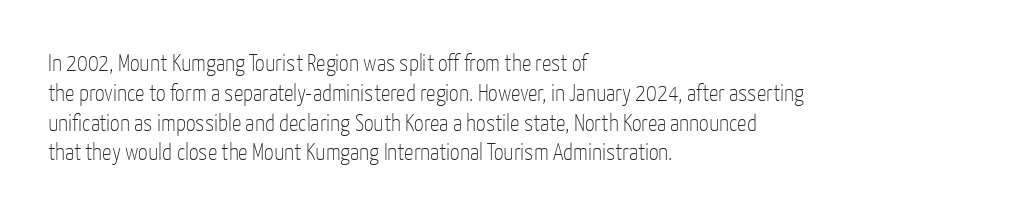
The image shows 24 px text type, upright; set left-aligned, line spacing 1.24x, normal letter spacing, not underlined.
